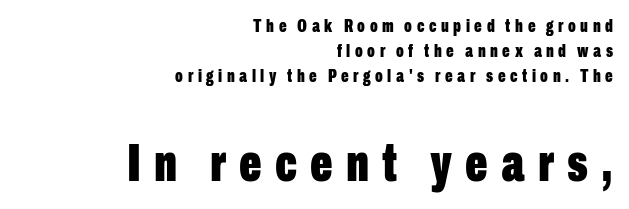
Q: Is the text bold? A: Yes.
Q: Is the text italic (slanted)? A: No, it is upright.
Q: Is the typeface a serif or a sans-serif typeface? A: Sans-serif.
Q: Is the text underlined? A: No.
Q: How is the paragraph aligned? A: Right-aligned.
Q: Is the spacing between letters normal or unusually wide? A: Unusually wide.
Q: Is the spacing between lines tight, normal or loose? A: Normal.
Q: Which block of text is set in a larger size, the first (top) or the second (bottom)? A: The second (bottom) one.
Q: Width (condensed, normal, or wide)? A: Condensed.
Q: Stroke contrast? A: Low.
Q: x-height? A: Medium.
Q: Monospaced? A: No.
